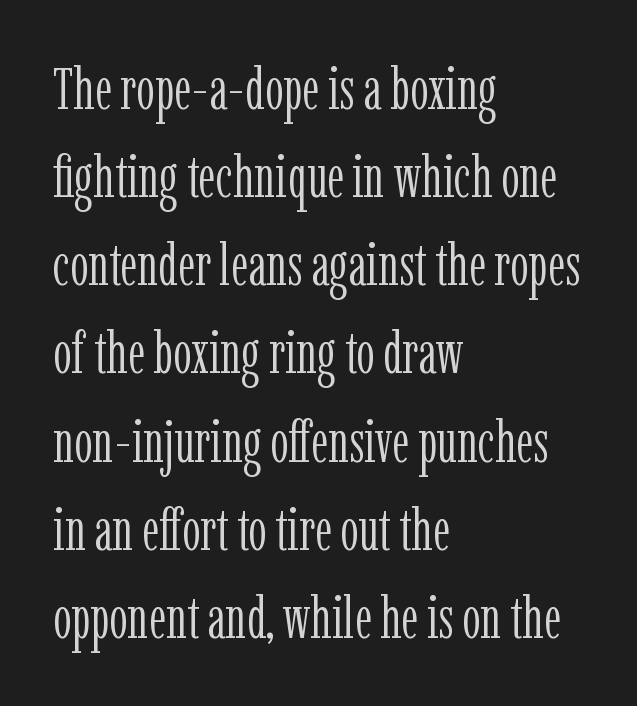
Unlike italic type, these characters show no tilt at all. Here the designer chose a conventional face with non-uniform glyph widths. This rendering employs a face with finishing strokes, i.e., a serif. In terms of letterspacing, this is plain default setting.
